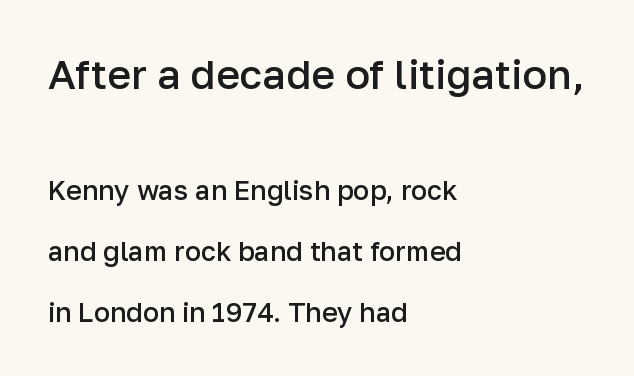
The earlier block is typeset at a bigger size than the later block. Tracking value appears to be zero — textbook default spacing. Proportional: the letters do not fall into vertical columns. What kind of face is this? One without serifs — a sans.
